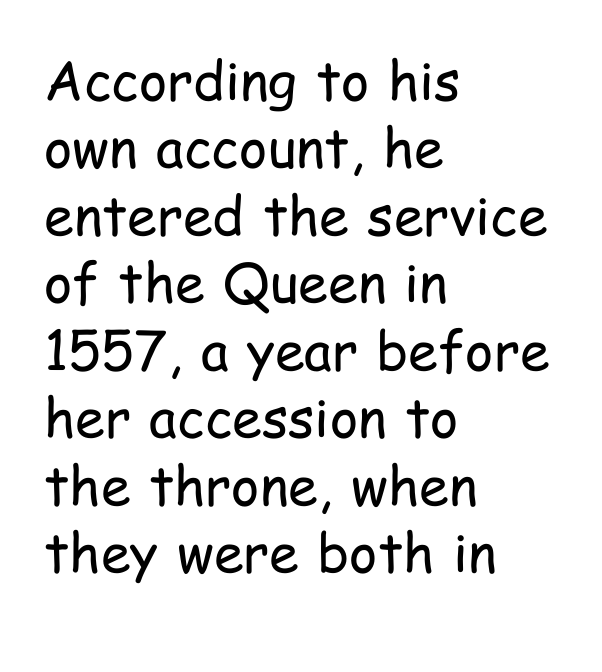
What's the leading like? Ordinary, nothing unusual. The specimen omits any rule beneath the text block's lines. Type style note: lacks serifs. Unlike italic type, these characters show no tilt at all. The letters advance in unequal steps, a hallmark of proportional type. The ragged edge is on the right, which tells us the setting is flush left.
